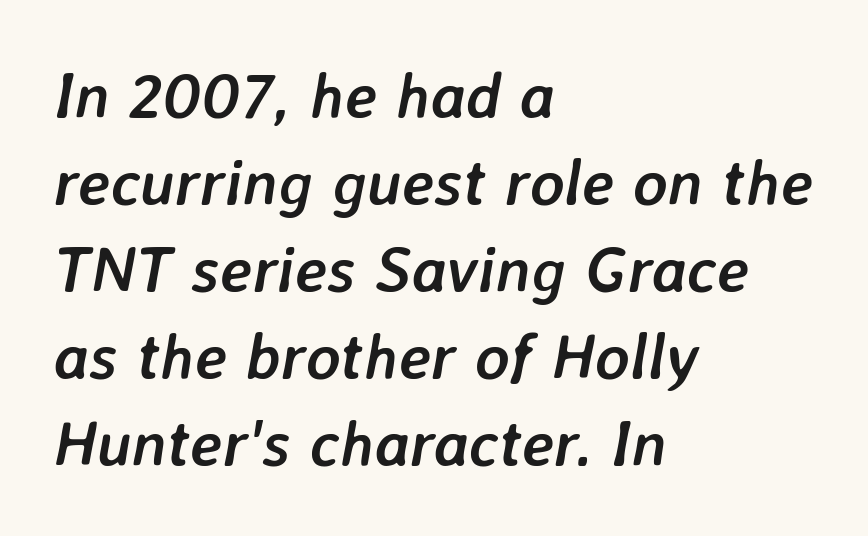
An italicized treatment has been applied to the whole sample. Proportional: the letters do not fall into vertical columns. Each new line begins a customary step beneath the previous one. How are the letters spaced? Ordinarily, with no added tracking. Plenty of ink on the page — the face is bold.
